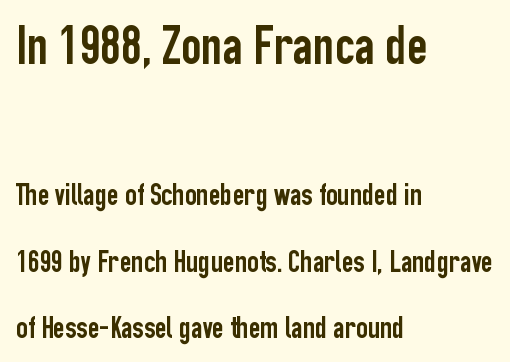
Q: Is the text italic (slanted)? A: No, it is upright.
Q: Is the typeface a serif or a sans-serif typeface? A: Sans-serif.
Q: Is the text underlined? A: No.
Q: How is the paragraph aligned? A: Left-aligned.
Q: Is the spacing between letters normal or unusually wide? A: Normal.
Q: Is the spacing between lines tight, normal or loose? A: Loose.
Q: Which block of text is set in a larger size, the first (top) or the second (bottom)? A: The first (top) one.
Q: Width (condensed, normal, or wide)? A: Condensed.
Q: Stroke contrast? A: Low.
Q: x-height? A: Medium.
Q: Monospaced? A: No.
